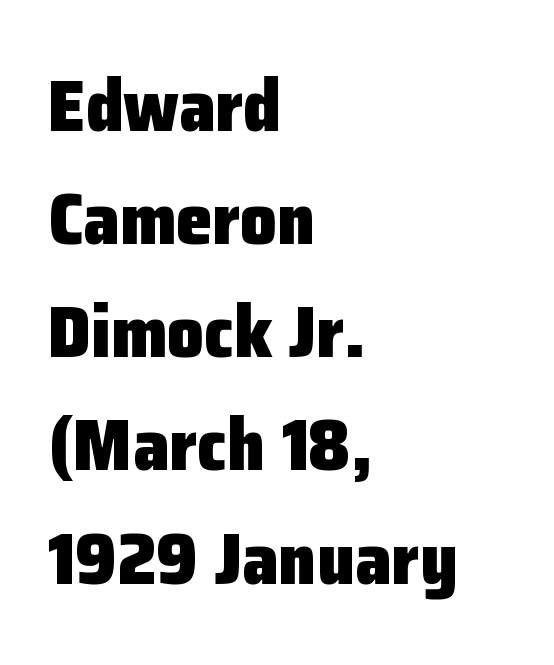
{"serif": "no", "italic": "no", "bold": "yes", "weight": "heavy", "width": "normal", "stroke_contrast": "low", "x_height": "medium", "monospaced": "no", "underline": "no", "align": "left", "line_spacing": "normal", "line_spacing_ratio": 1.55, "letter_spacing": "normal", "letter_spacing_em": 0.0, "glyph_px": 73}
